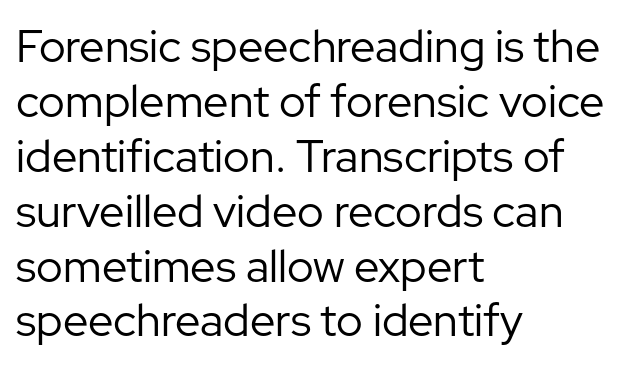
Style check: upright. These lines are rendered in a variable-pitch font. Does extra space separate the letters? No, they use regular spacing. All the whitespace from short lines collects on the right.
